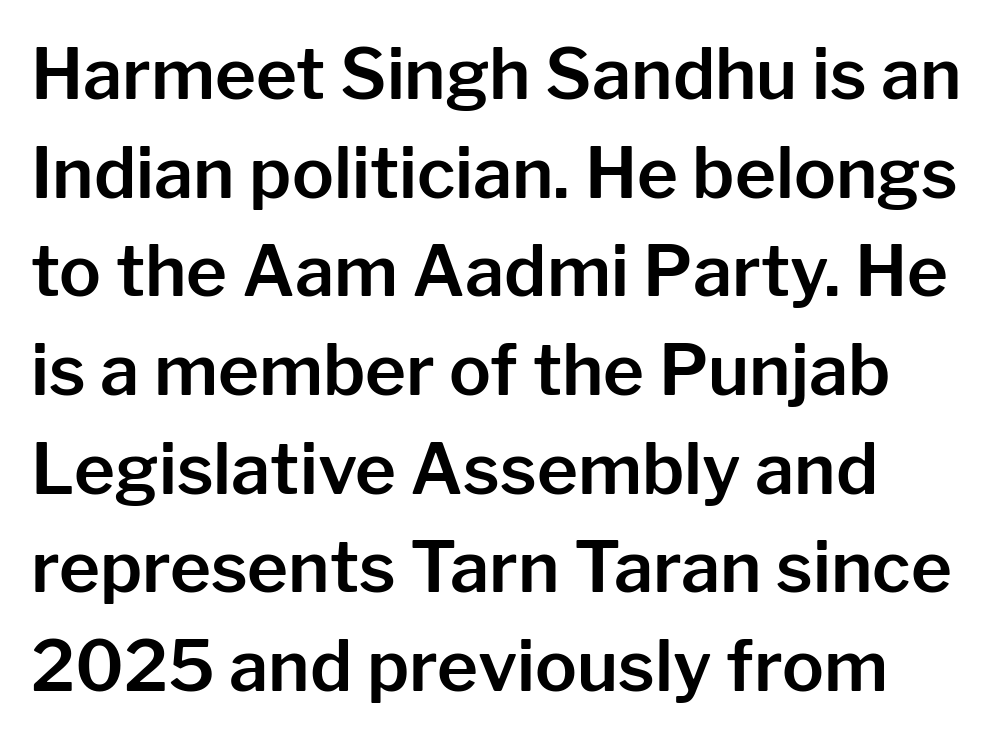
The image shows 70 px sans-serif type, upright; set left-aligned, normal line spacing (1.41x), normal letter spacing, not underlined; low stroke contrast and a medium x-height.
